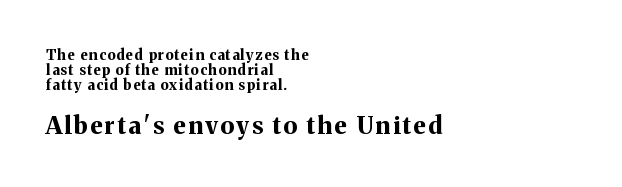
The image shows 24 px bold type, upright; set left-aligned, tight line spacing (1.06x), not underlined; the second (bottom) block is 1.71x larger.
